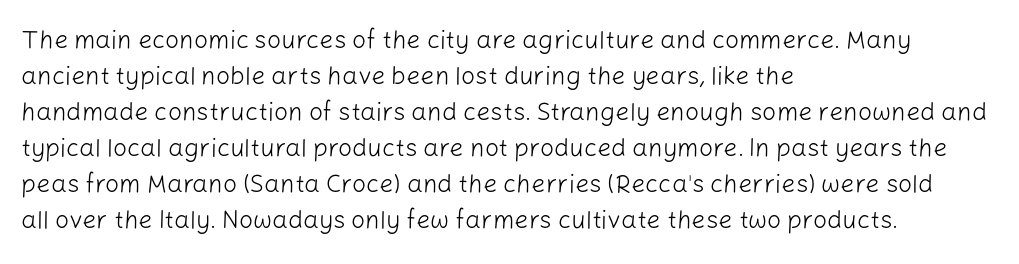
The image shows 25 px text type, upright; set left-aligned, normal line spacing (1.44x), normal letter spacing, not underlined.
